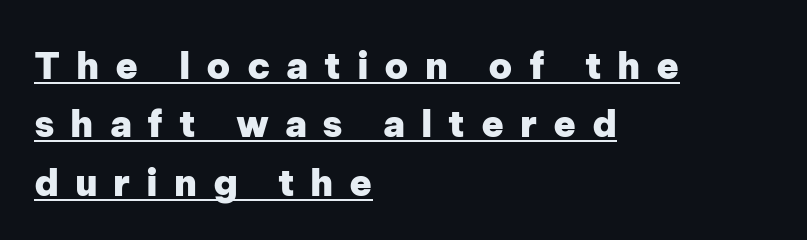
The image shows 37 px heavy sans-serif type, upright; set left-aligned, normal line spacing (1.58x), unusually wide letter spacing (+0.43 em), underlined; low stroke contrast and a medium x-height.
